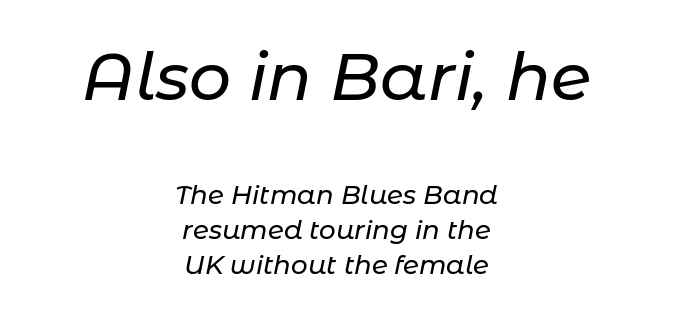
The rendering uses natural spacing where letterforms have individual widths. It's the slanting kind of type. The block sitting higher on the canvas is the one with enlarged characters. Compared with a flush-left layout, this one balances lines on the center instead.
